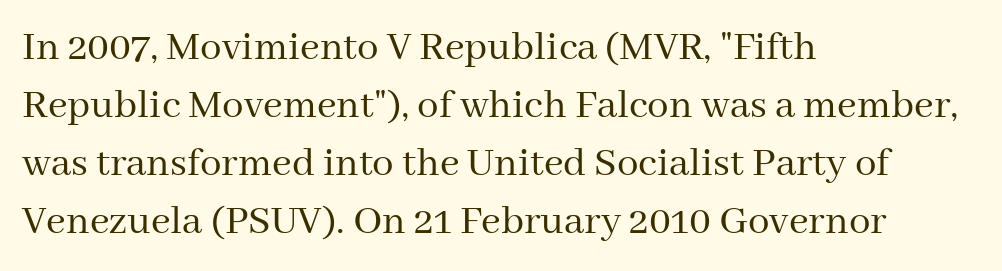
Q: Is the text bold? A: No.
Q: Is the text italic (slanted)? A: No, it is upright.
Q: Is the typeface a serif or a sans-serif typeface? A: Serif.
Q: Is the text underlined? A: No.
Q: How is the paragraph aligned? A: Left-aligned.
Q: Is the spacing between letters normal or unusually wide? A: Normal.
Q: Is the spacing between lines tight, normal or loose? A: Normal.
Q: Width (condensed, normal, or wide)? A: Normal.
Q: Stroke contrast? A: Medium.
Q: x-height? A: Medium.
Q: Monospaced? A: No.
